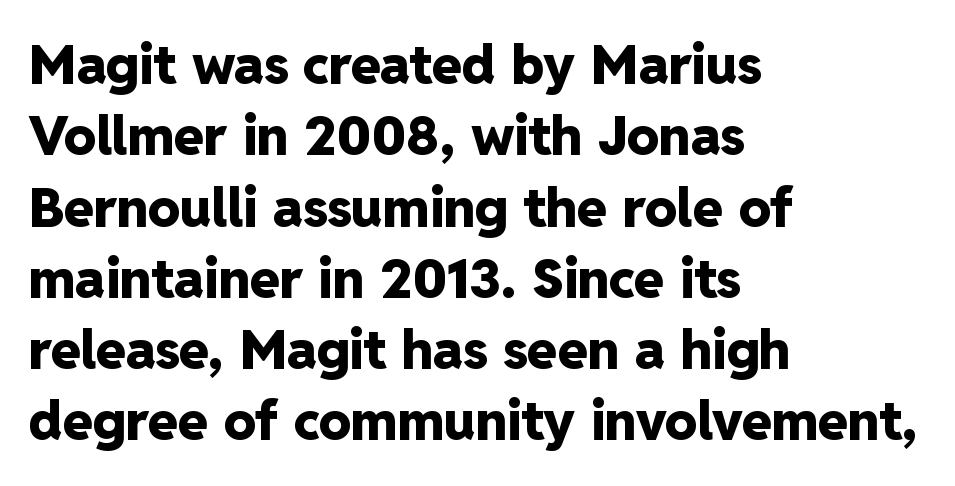
The image shows 54 px heavy sans-serif type, upright; set left-aligned, normal line spacing (1.32x), normal letter spacing, not underlined; low stroke contrast and a medium x-height.
